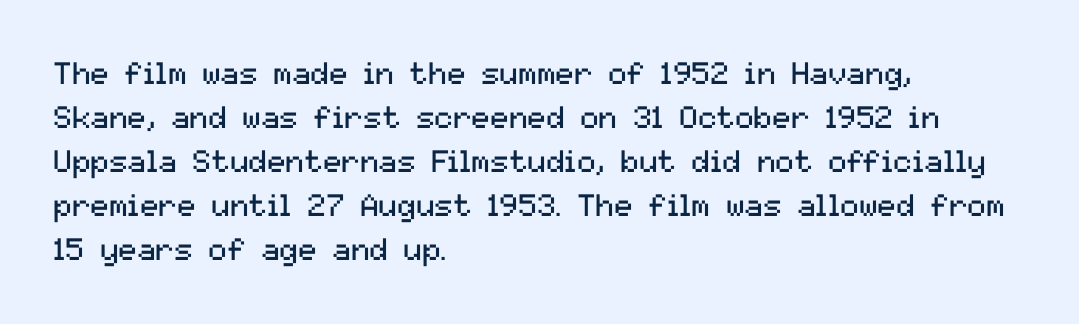
{"serif": "no", "italic": "no", "bold": "no", "weight": "regular", "width": "normal", "stroke_contrast": "medium", "x_height": "medium", "monospaced": "no", "underline": "no", "align": "left", "line_spacing": "normal", "line_spacing_ratio": 1.42, "letter_spacing": "normal", "letter_spacing_em": 0.0, "glyph_px": 31}
